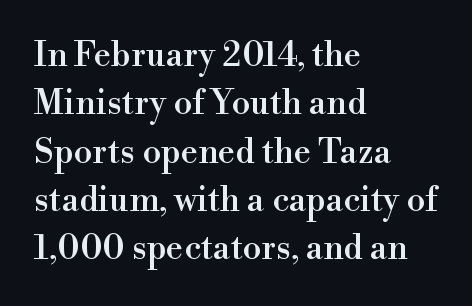
{"serif": "yes", "italic": "no", "width": "normal", "x_height": "small", "monospaced": "no", "underline": "no", "align": "left", "line_spacing": "normal", "line_spacing_ratio": 1.42, "letter_spacing": "normal", "letter_spacing_em": 0.0, "glyph_px": 34}
